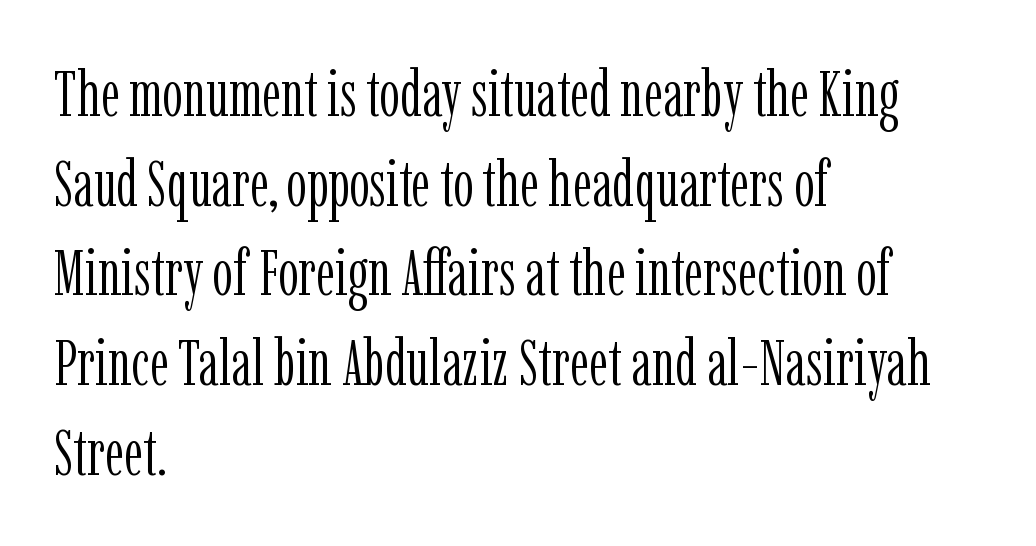
Spacing verdict: proportional, widths tailored to each character. Does the lettering tilt? It doesn't — this is upright. Quick note: underline off. The font family rendered here belongs to the serif group.
